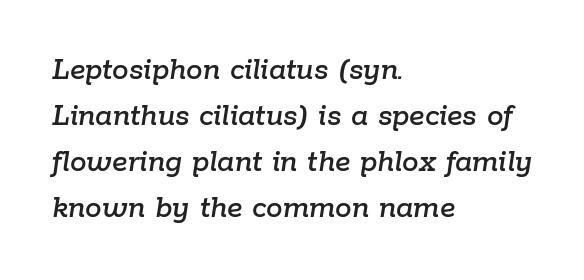
Q: Is the text italic (slanted)? A: Yes, it leans right by about 9 degrees.
Q: Is the text underlined? A: No.
Q: How is the paragraph aligned? A: Left-aligned.
Q: Is the spacing between letters normal or unusually wide? A: Normal.
Q: Is the spacing between lines tight, normal or loose? A: Normal.
Q: Width (condensed, normal, or wide)? A: Normal.
Q: Stroke contrast? A: Low.
Q: x-height? A: Medium.
Q: Monospaced? A: No.
